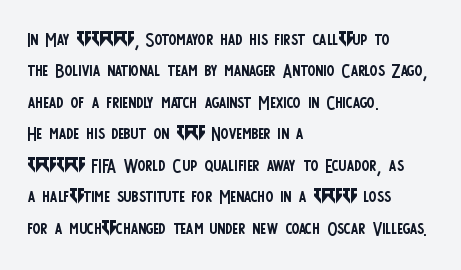
Q: Is the text bold? A: No.
Q: Is the text italic (slanted)? A: No, it is upright.
Q: Is the text underlined? A: No.
Q: How is the paragraph aligned? A: Left-aligned.
Q: Is the spacing between letters normal or unusually wide? A: Normal.
Q: Is the spacing between lines tight, normal or loose? A: Normal.
